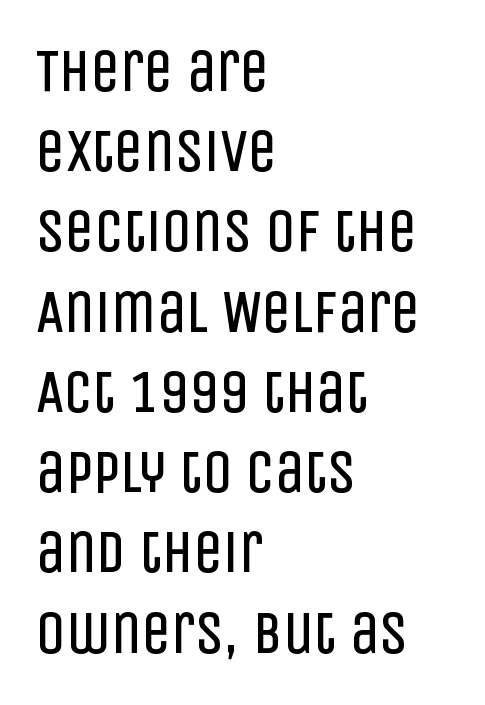
{"serif": "no", "italic": "no", "bold": "no", "weight": "regular", "width": "condensed", "stroke_contrast": "low", "x_height": "large", "monospaced": "no", "underline": "no", "align": "left", "line_spacing": "normal", "line_spacing_ratio": 1.36, "letter_spacing": "normal", "letter_spacing_em": 0.0, "glyph_px": 59}
